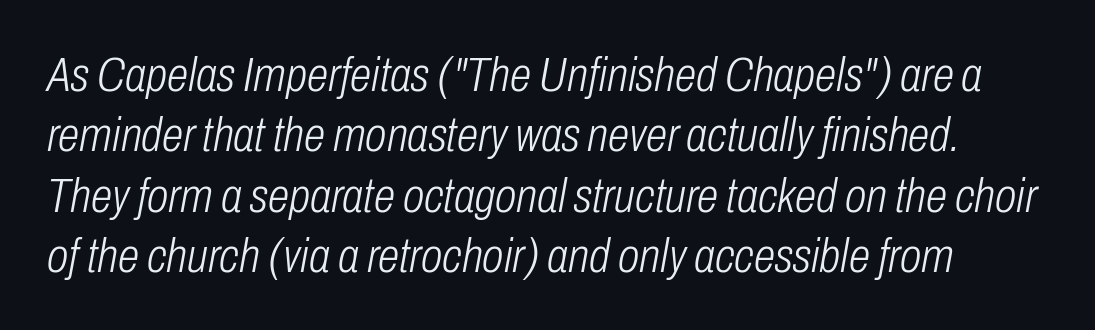
Q: Is the text bold? A: No.
Q: Is the text italic (slanted)? A: Yes, it leans right by about 10 degrees.
Q: Is the text underlined? A: No.
Q: Is the spacing between letters normal or unusually wide? A: Normal.
Q: Width (condensed, normal, or wide)? A: Condensed.
Q: Stroke contrast? A: Low.
Q: x-height? A: Medium.
Q: Monospaced? A: No.
